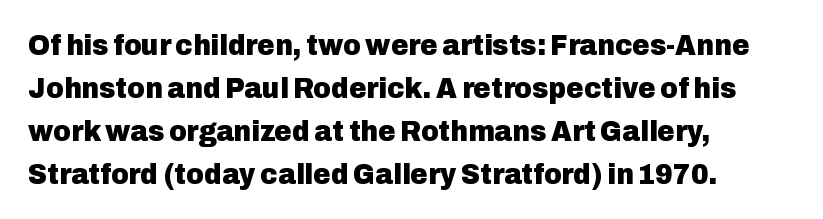
The image shows 30 px heavy sans-serif type, upright; set left-aligned, normal line spacing (1.43x), normal letter spacing, not underlined; low stroke contrast and a medium x-height.
